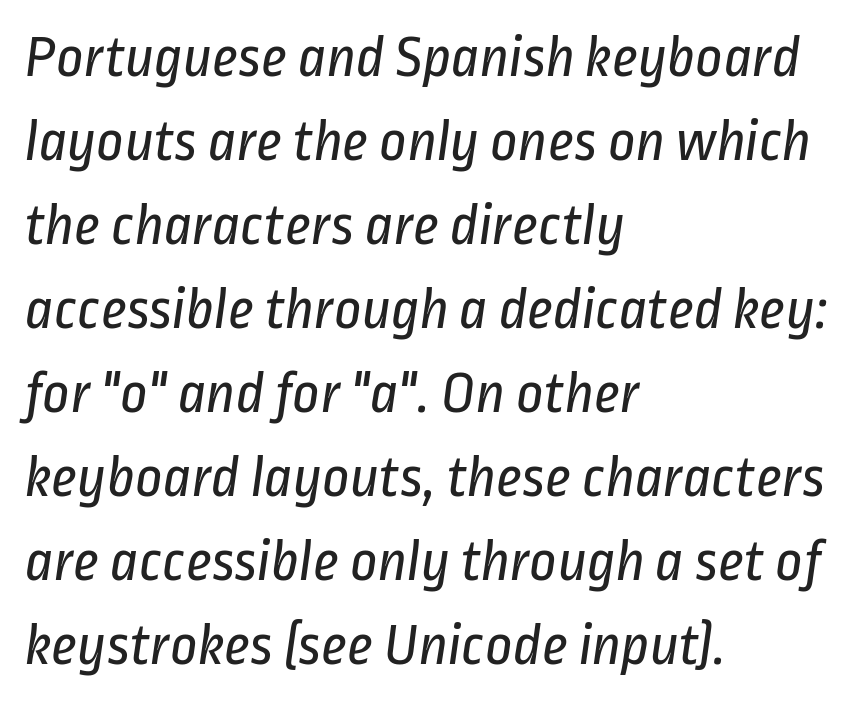
Do the characters align in a grid? No, the font is proportional. Baseline-to-baseline distance is the conventional proportion of letter height. Typographically, this falls in the sans-serif category. Here the glyphs are tracked normally, forming tight word shapes.
